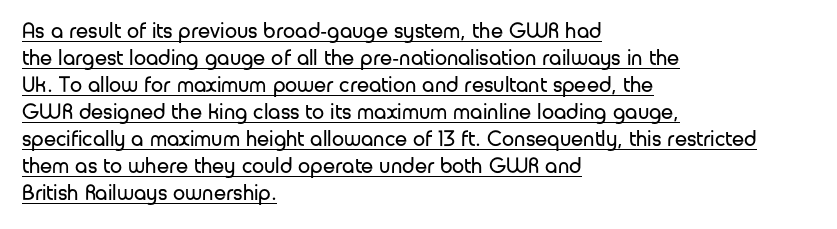
The image shows 22 px text type, upright; set left-aligned, line spacing 1.23x, normal letter spacing, underlined.
